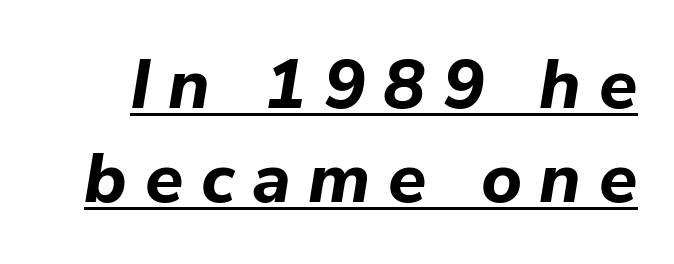
The glyphs look as if they've been sheared to an angle. The passage shown has open, widely tracked lettering throughout. A typesetter would call this leading conventional body-copy spacing. A typesetter would call this proportional, since set widths differ per character. The glyphs have the mass of a bold cut. The specimen includes a rule beneath the text block's lines.
